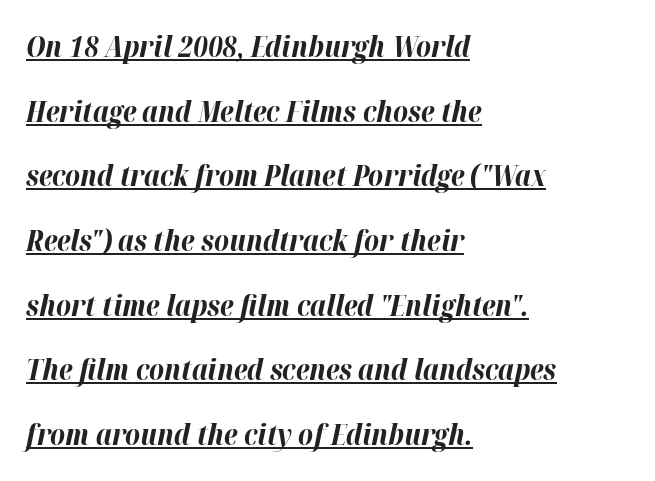
The image shows 29 px bold type, italic (leaning right); set left-aligned, loose line spacing (2.23x), normal letter spacing, underlined; high stroke contrast and a medium x-height.
